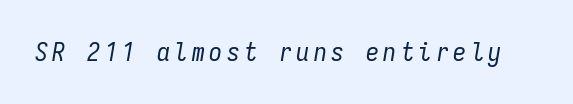
Q: Is the text bold? A: No.
Q: Is the text italic (slanted)? A: Yes, it leans right by about 9 degrees.
Q: Is the text underlined? A: No.
